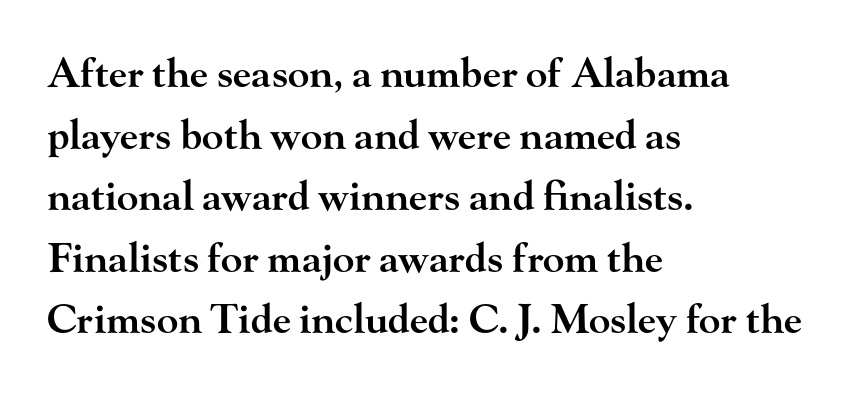
The line texture is even and compact thanks to regular tracking. The passage shown stacks its lines at a standard gap. These lines are rendered in a variable-pitch font. Old-style or modern, the face here clearly has serifs. These lines were composed using upright roman letters.
